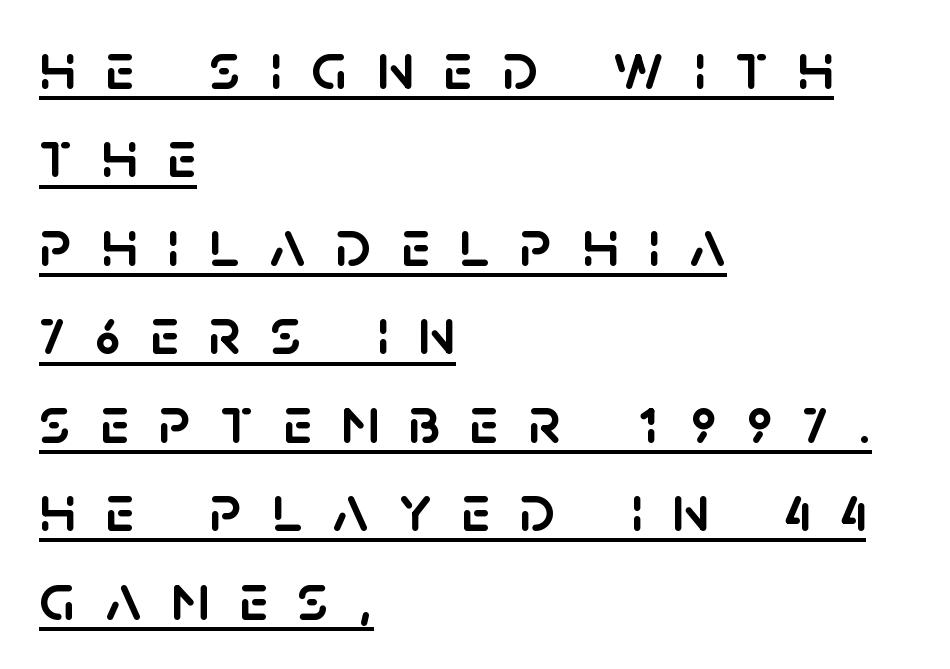
{"serif": "no", "italic": "no", "width": "normal", "stroke_contrast": "low", "x_height": "large", "monospaced": "no", "underline": "yes", "align": "left", "line_spacing": "normal", "line_spacing_ratio": 1.32, "letter_spacing": "wide", "letter_spacing_em": 0.44, "glyph_px": 67}
